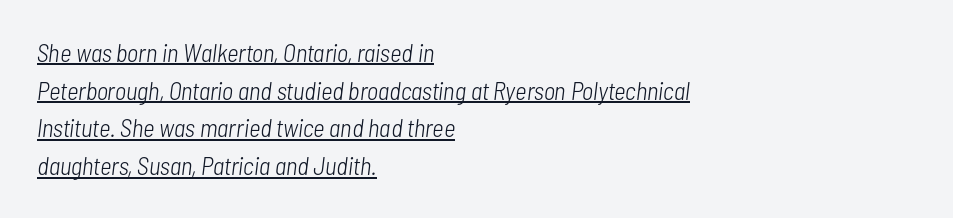
The face used here has a pronounced slope to its letters. Regular leading. The paragraph shown leans on its left margin. The words here are underlined.
